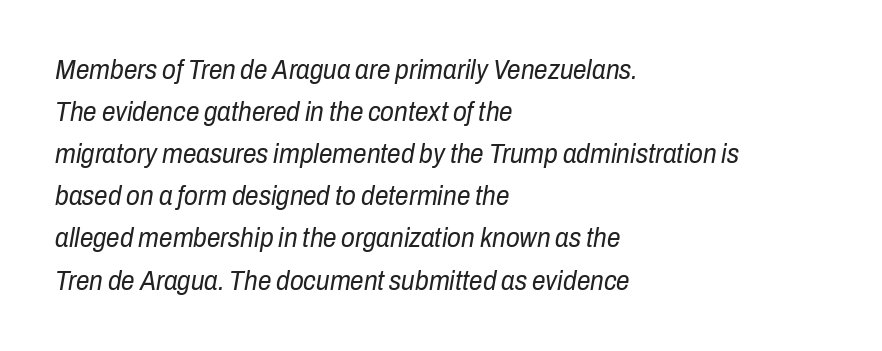
Summary of vertical rhythm: regular, with standard interline spacing. The whole block is typeset with a tilt. The passage shown has conventional tracking throughout. Summary of weight: not heavy and not bold. The compositor pushed each line to the left boundary.
